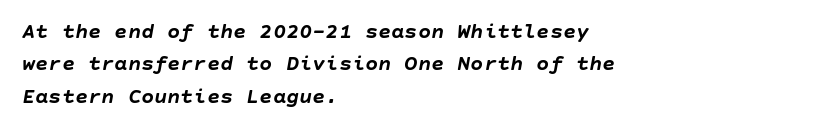
The image shows 22 px bold type, italic (leaning right); set left-aligned, normal line spacing (1.47x), normal letter spacing, not underlined.
